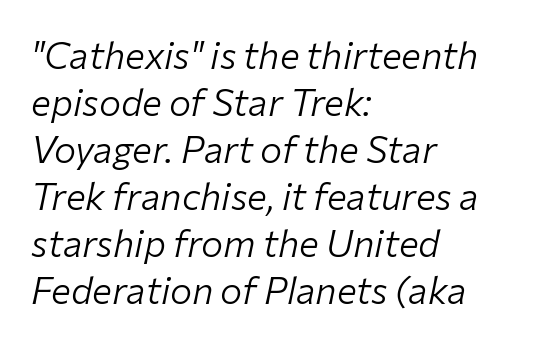
Q: Is the text bold? A: No.
Q: Is the text italic (slanted)? A: Yes, it leans right by about 12 degrees.
Q: Is the text underlined? A: No.
Q: How is the paragraph aligned? A: Left-aligned.
Q: Is the spacing between letters normal or unusually wide? A: Normal.
Q: Is the spacing between lines tight, normal or loose? A: Normal.
Q: Width (condensed, normal, or wide)? A: Normal.
Q: Stroke contrast? A: Low.
Q: x-height? A: Medium.
Q: Monospaced? A: No.
